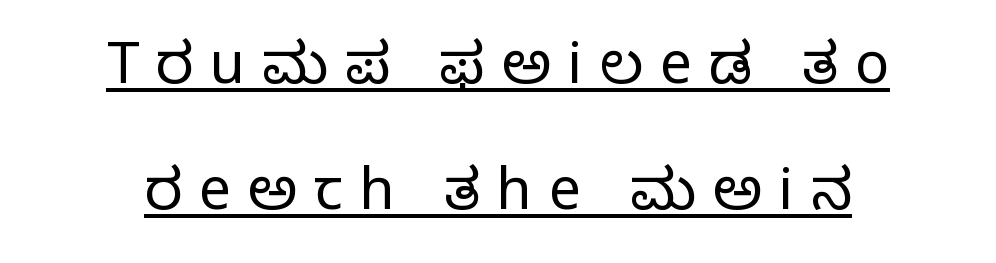
{"serif": "yes", "italic": "no", "bold": "no", "weight": "regular", "width": "normal", "stroke_contrast": "low", "x_height": "large", "monospaced": "no", "underline": "yes", "align": "center", "line_spacing": "loose", "line_spacing_ratio": 2.21, "letter_spacing": "wide", "letter_spacing_em": 0.3, "glyph_px": 57}
